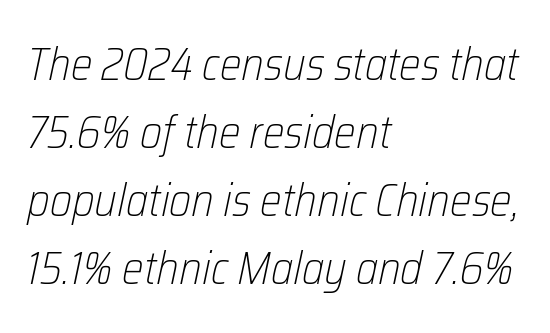
Q: Is the text bold? A: No.
Q: Is the text italic (slanted)? A: Yes, it leans right by about 12 degrees.
Q: Is the text underlined? A: No.
Q: How is the paragraph aligned? A: Left-aligned.
Q: Is the spacing between letters normal or unusually wide? A: Normal.
Q: Is the spacing between lines tight, normal or loose? A: Normal.
Q: Width (condensed, normal, or wide)? A: Condensed.
Q: Stroke contrast? A: Low.
Q: x-height? A: Medium.
Q: Monospaced? A: No.
